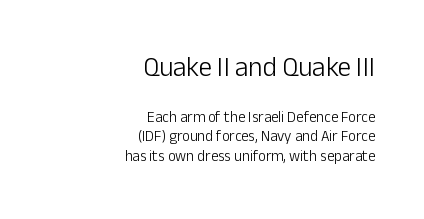
The type sits square on the baseline with zero lean. Short and long lines alike share a common ending point at right. Compare the two chunks: the upper has the greater cap height. Each new line begins a customary step beneath the previous one. Only glyphs here, with clear space below each row. This is not heavy type; no bold has been used.
